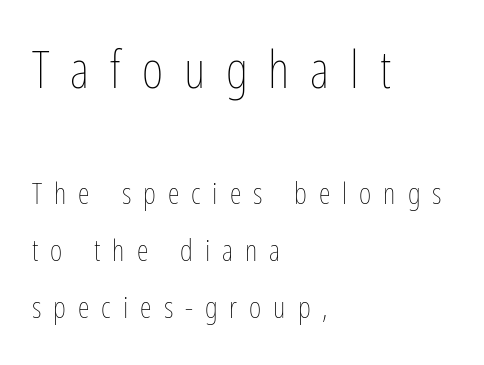
{"italic": "no", "bold": "no", "weight": "thin", "width": "condensed", "stroke_contrast": "low", "x_height": "medium", "monospaced": "no", "underline": "no", "align": "left", "line_spacing": "loose", "line_spacing_ratio": 1.9, "letter_spacing": "wide", "letter_spacing_em": 0.4, "larger_block": "first", "size_ratio": 1.73, "glyph_px": 52}
